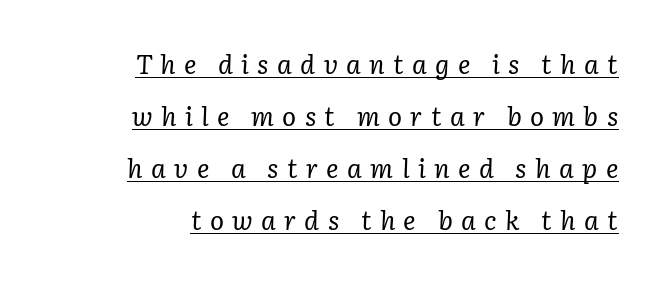
No heavy texture on the line: the type isn't bold. Observe the wide spacing: letters keep a clear distance from each other. Airy leading. Typeset ragged left — the right edge is the straight one. The words here are underlined.
